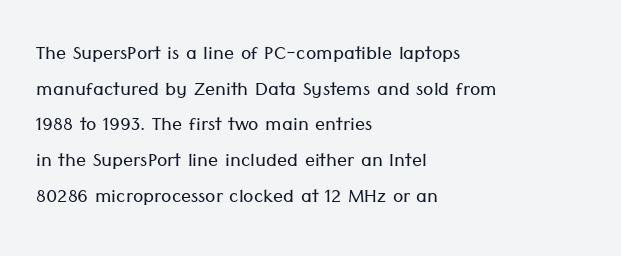
Q: Is the text bold? A: No.
Q: Is the text italic (slanted)? A: No, it is upright.
Q: Is the text underlined? A: No.
Q: How is the paragraph aligned? A: Left-aligned.
Q: Is the spacing between letters normal or unusually wide? A: Normal.
Q: Is the spacing between lines tight, normal or loose? A: Normal.
